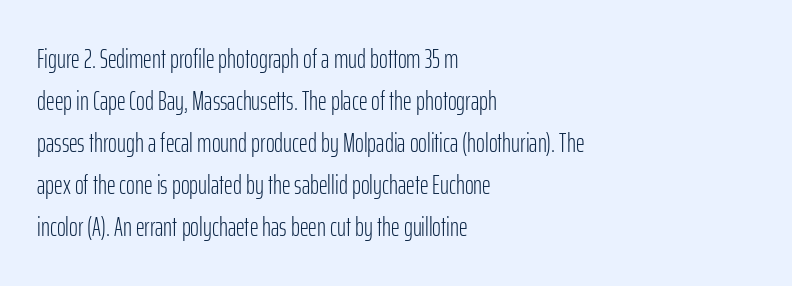
Each new line begins a customary step beneath the previous one. The passage shown is not underscored anywhere. Weight: not bold — regular or lighter. Nope, not italic — everything's standing straight. A classic flush-left, rag-right setting is used for this passage.
